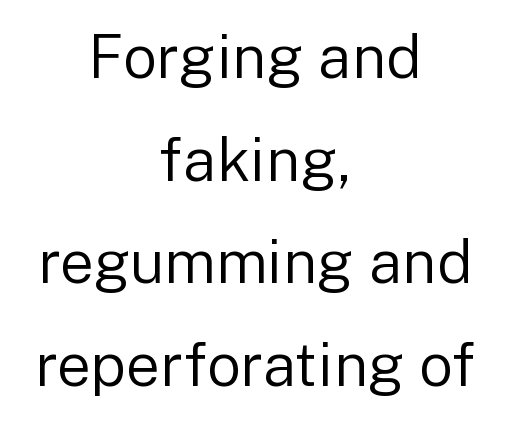
Q: Is the text bold? A: No.
Q: Is the text italic (slanted)? A: No, it is upright.
Q: Is the typeface a serif or a sans-serif typeface? A: Sans-serif.
Q: Is the text underlined? A: No.
Q: How is the paragraph aligned? A: Centered.
Q: Is the spacing between letters normal or unusually wide? A: Normal.
Q: Width (condensed, normal, or wide)? A: Normal.
Q: Stroke contrast? A: Low.
Q: x-height? A: Medium.
Q: Monospaced? A: No.
